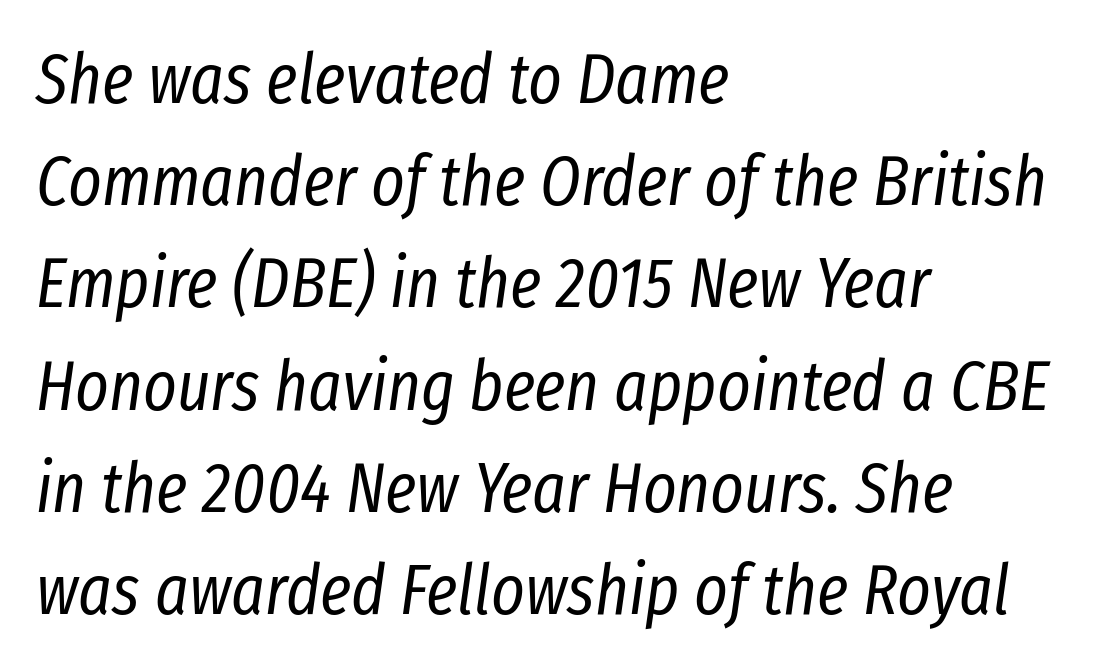
The image shows 71 px regular-weight, condensed type, italic (leaning right); set left-aligned, normal line spacing (1.44x), normal letter spacing, not underlined; low stroke contrast and a medium x-height.
